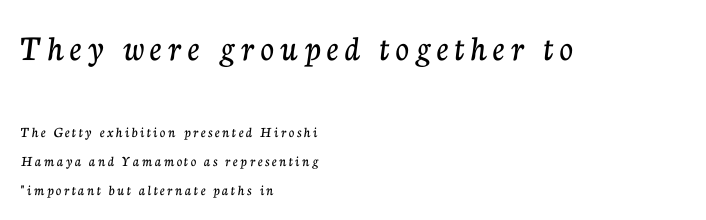
The image shows 37 px serif type; set left-aligned, loose line spacing (1.91x), not underlined; the first (top) block is 2.47x larger; low stroke contrast and a medium x-height.
